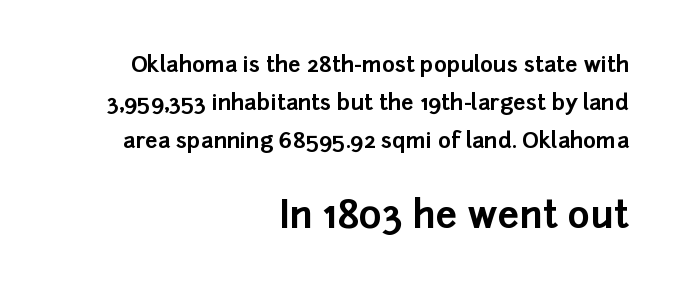
Q: Is the text bold? A: Yes.
Q: Is the text italic (slanted)? A: No, it is upright.
Q: Is the typeface a serif or a sans-serif typeface? A: Sans-serif.
Q: Is the text underlined? A: No.
Q: How is the paragraph aligned? A: Right-aligned.
Q: Is the spacing between letters normal or unusually wide? A: Normal.
Q: Which block of text is set in a larger size, the first (top) or the second (bottom)? A: The second (bottom) one.
Q: Width (condensed, normal, or wide)? A: Normal.
Q: Stroke contrast? A: Low.
Q: x-height? A: Medium.
Q: Monospaced? A: No.
